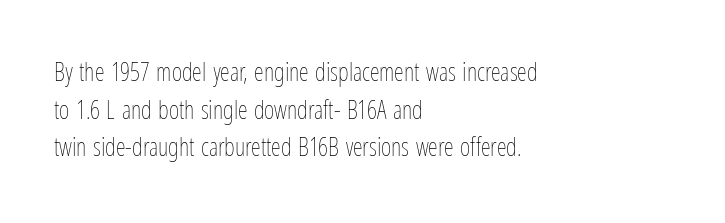
{"italic": "no", "bold": "no", "underline": "no", "align": "left", "line_spacing": "normal", "line_spacing_ratio": 1.51, "letter_spacing": "normal", "letter_spacing_em": 0.0, "glyph_px": 25}
